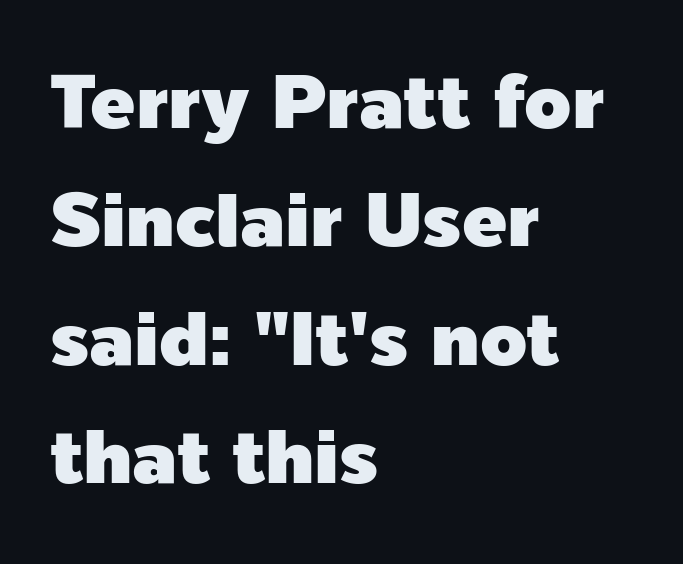
The image shows 75 px sans-serif type, upright; set left-aligned, normal line spacing (1.58x), normal letter spacing, not underlined; a medium x-height.
